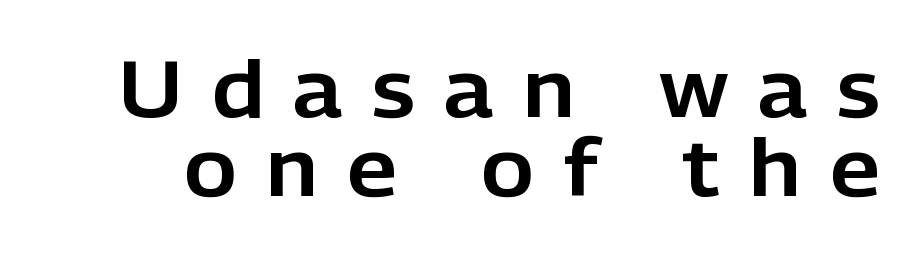
The image shows 80 px sans-serif type, upright; set tight line spacing (0.99x), unusually wide letter spacing (+0.37 em), not underlined; low stroke contrast and a medium x-height.
